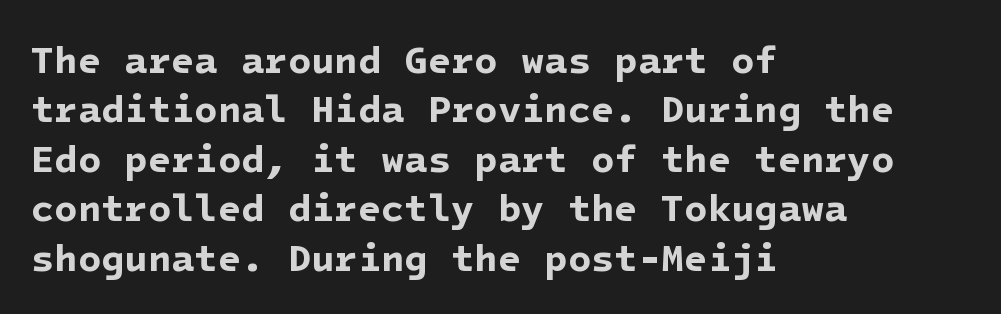
This sample is left-justified, so line endings fall wherever the words run out. In terms of leading, this rendering sits right in the middle. Stroke terminals: plain, sans-serif. The strokes are fattened all the way to bold. You could call the tracking neutral — neither tight nor loose. Beneath every word, the page is bare.
